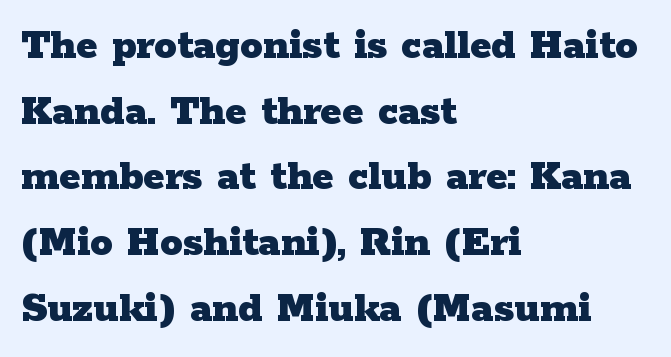
The image shows 45 px heavy, wide serif type, upright; set left-aligned, normal line spacing (1.46x), normal letter spacing, not underlined; low stroke contrast and a medium x-height.
